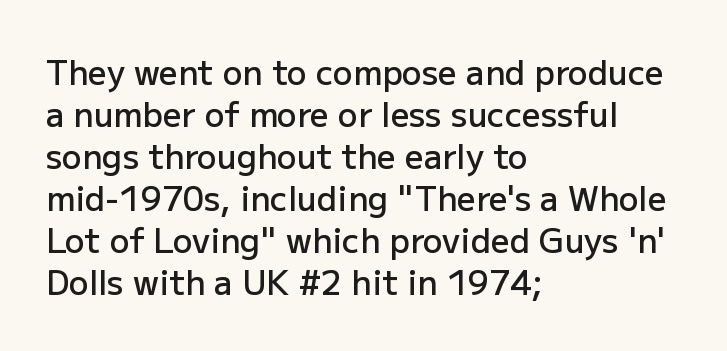
{"serif": "no", "italic": "no", "bold": "semi", "weight": "semibold", "width": "normal", "stroke_contrast": "low", "x_height": "medium", "monospaced": "no", "underline": "no", "align": "left", "line_spacing": "normal", "line_spacing_ratio": 1.27, "letter_spacing": "normal", "letter_spacing_em": 0.0, "glyph_px": 33}
